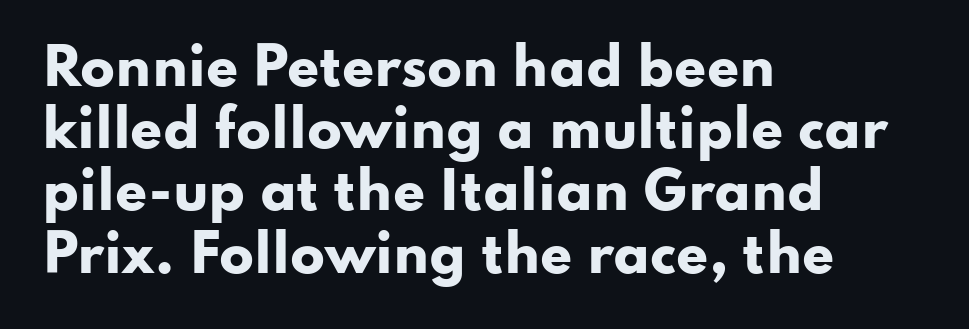
The image shows 51 px heavy, wide sans-serif type, upright; set left-aligned, line spacing 1.22x, normal letter spacing, not underlined; low stroke contrast and a small x-height.
